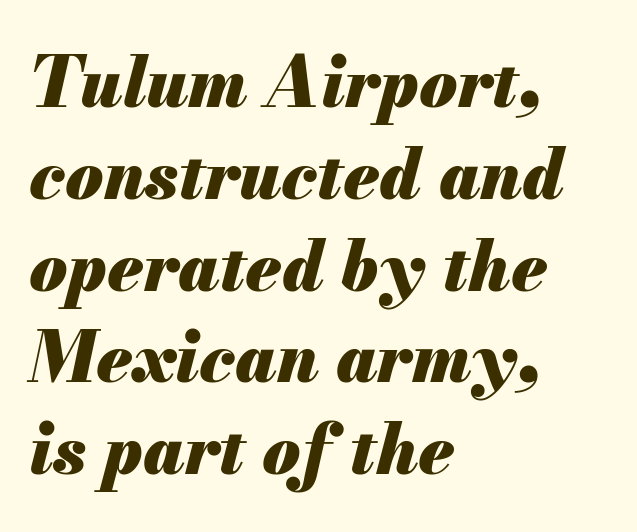
The strip under each line holds only bare page. The rag falls on the right side of this text block. This rendering leaves character spacing at its baseline value. Vertically, the passage feels balanced, rows spaced as you'd expect.
